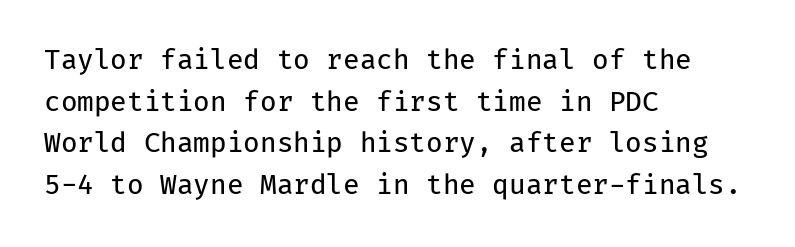
The image shows 27 px text type, upright; set left-aligned, normal line spacing (1.54x), normal letter spacing, not underlined.
